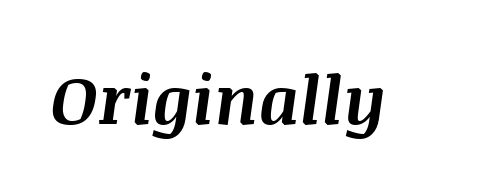
{"italic": "yes", "lean": "right", "slant_degrees": 8, "bold": "yes", "weight": "bold", "width": "normal", "stroke_contrast": "medium", "x_height": "large", "monospaced": "no", "underline": "no", "letter_spacing": "normal", "letter_spacing_em": 0.0, "glyph_px": 67}
